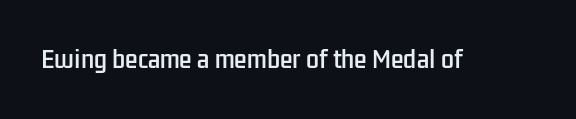
Each word holds together tightly as a unit, with standard inter-letter gaps. Posture: upright roman. The specimen omits any rule beneath the text block's lines.
